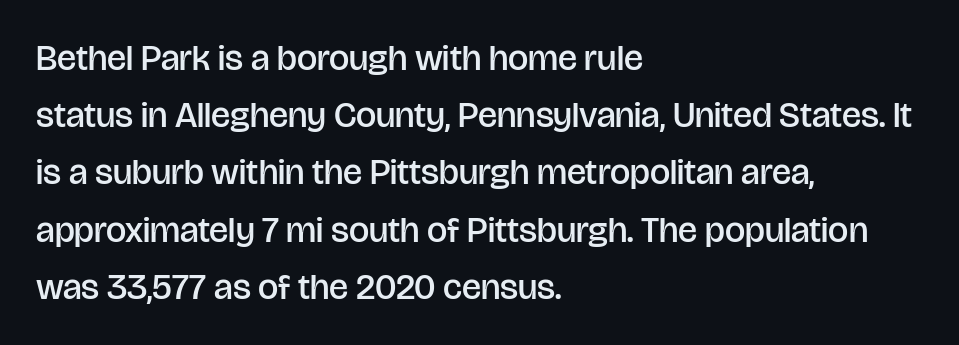
{"serif": "no", "italic": "no", "bold": "semi", "weight": "semibold", "width": "normal", "stroke_contrast": "low", "x_height": "large", "monospaced": "no", "underline": "no", "align": "left", "line_spacing": "normal", "line_spacing_ratio": 1.59, "letter_spacing": "normal", "letter_spacing_em": 0.0, "glyph_px": 36}
